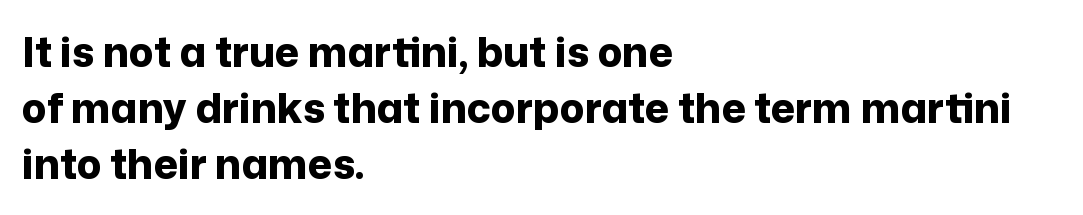
The image shows 41 px bold sans-serif type, upright; set left-aligned, normal line spacing (1.36x), normal letter spacing, not underlined; low stroke contrast and a medium x-height.
